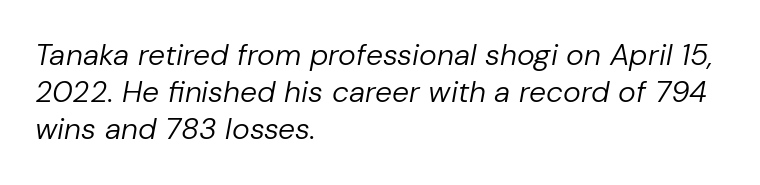
Q: Is the text bold? A: No.
Q: Is the text italic (slanted)? A: Yes, it leans right by about 10 degrees.
Q: Is the text underlined? A: No.
Q: How is the paragraph aligned? A: Left-aligned.
Q: Is the spacing between letters normal or unusually wide? A: Normal.
Q: Width (condensed, normal, or wide)? A: Normal.
Q: Stroke contrast? A: Low.
Q: x-height? A: Medium.
Q: Monospaced? A: No.
